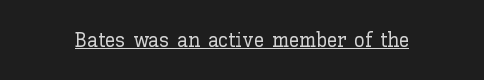
Q: Is the text italic (slanted)? A: No, it is upright.
Q: Is the text underlined? A: Yes.
Q: Is the spacing between letters normal or unusually wide? A: Normal.
